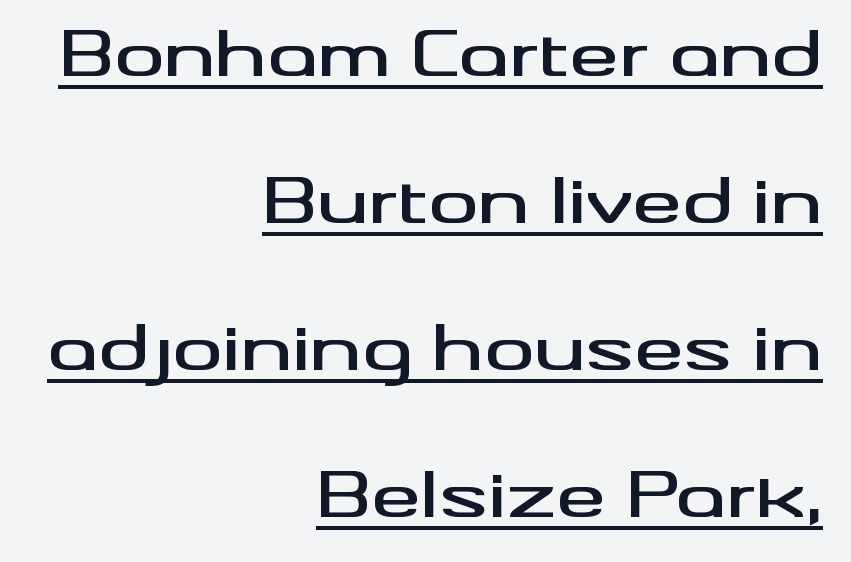
No italicization has been applied; the sample stays upright. How would I describe the line gaps? Wide and relaxed. This rendering features underlined lettering. This rendering uses right alignment, leaving the left contour irregular. You could not count columns in this text — the font is proportionally spaced.
